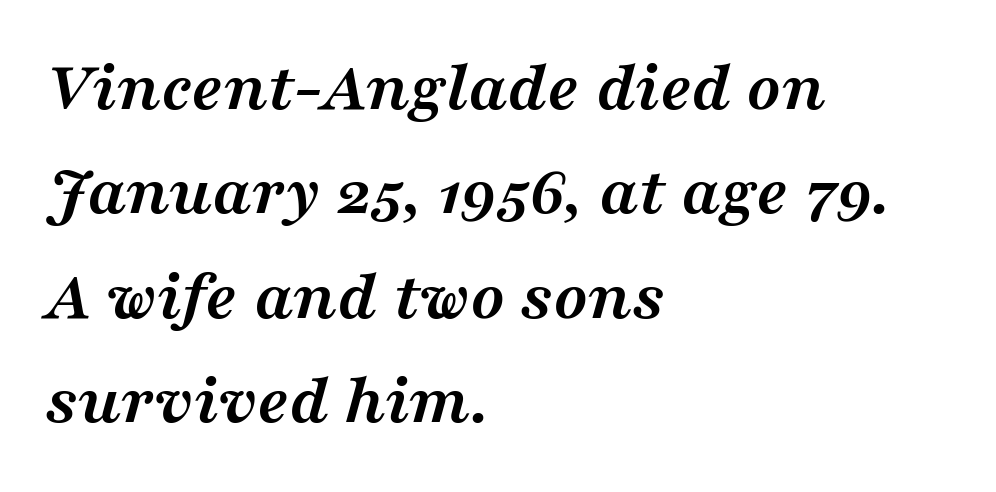
The image shows 71 px semibold, wide serif type, italic (leaning right); set left-aligned, normal line spacing (1.47x), normal letter spacing, not underlined; medium stroke contrast and a medium x-height.
